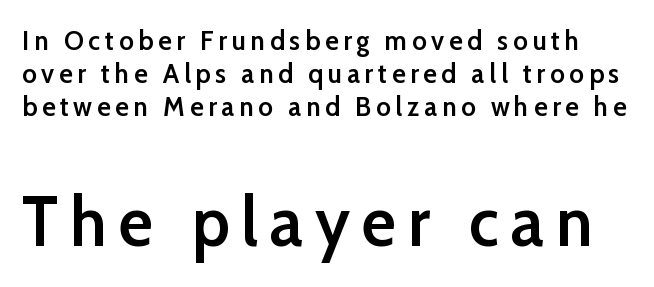
These lines were composed using upright roman letters. The passage shown is not underscored anywhere. Looks like regular typesetting: each glyph gets only the width it needs. Nope, no serifs anywhere on these letters. The more generous point size was reserved for the lower chunk.
